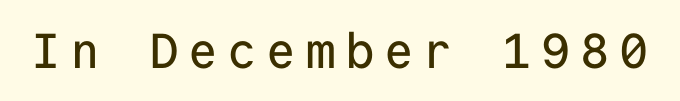
Q: Is the text italic (slanted)? A: No, it is upright.
Q: Is the typeface a serif or a sans-serif typeface? A: Sans-serif.
Q: Is the text underlined? A: No.
Q: Is the spacing between letters normal or unusually wide? A: Unusually wide.
Q: Width (condensed, normal, or wide)? A: Normal.
Q: Stroke contrast? A: Low.
Q: x-height? A: Medium.
Q: Monospaced? A: Yes.
